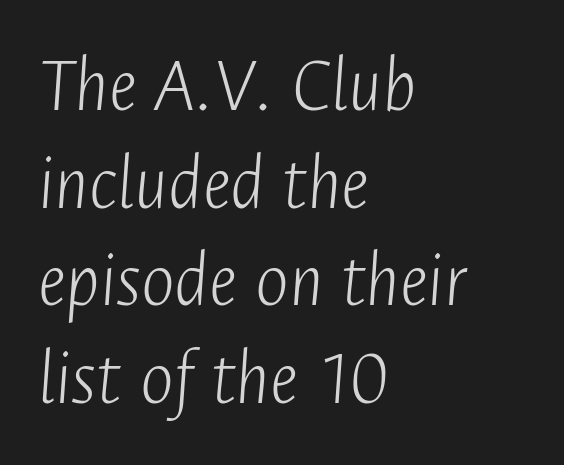
The image shows 80 px light, condensed type, italic (leaning right); set left-aligned, line spacing 1.22x, normal letter spacing, not underlined; low stroke contrast and a medium x-height.
